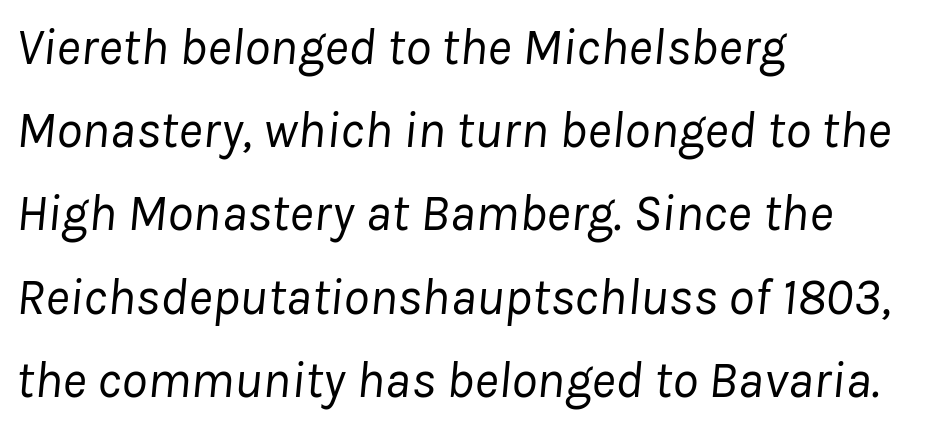
Q: Is the text bold? A: No.
Q: Is the text italic (slanted)? A: Yes, it leans right by about 8 degrees.
Q: Is the text underlined? A: No.
Q: How is the paragraph aligned? A: Left-aligned.
Q: Is the spacing between letters normal or unusually wide? A: Normal.
Q: Is the spacing between lines tight, normal or loose? A: Normal.
Q: Width (condensed, normal, or wide)? A: Normal.
Q: Stroke contrast? A: Low.
Q: x-height? A: Medium.
Q: Monospaced? A: No.
